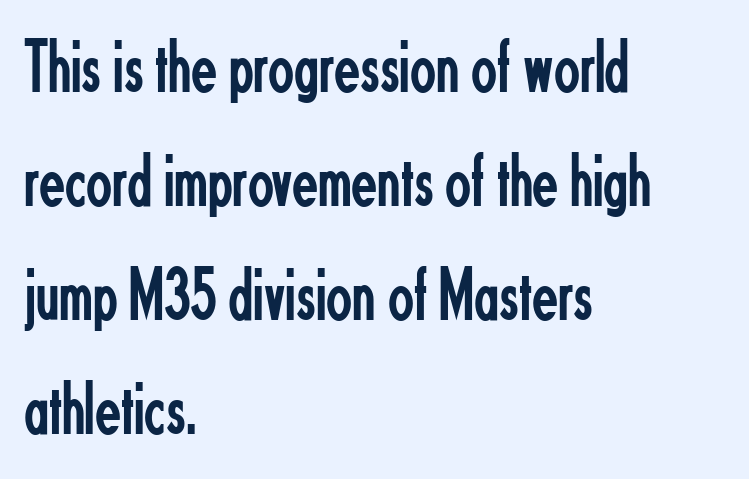
The image shows 76 px regular-weight, condensed sans-serif type, upright; set left-aligned, normal line spacing (1.5x), normal letter spacing, not underlined; low stroke contrast and a small x-height.
